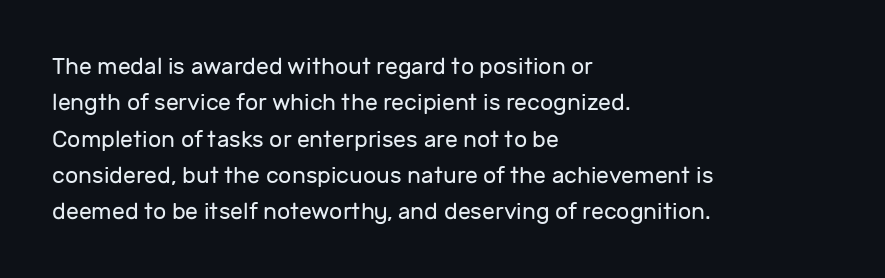
{"italic": "no", "bold": "no", "underline": "no", "align": "left", "line_spacing": "normal", "line_spacing_ratio": 1.58, "letter_spacing": "normal", "letter_spacing_em": 0.0, "glyph_px": 23}
